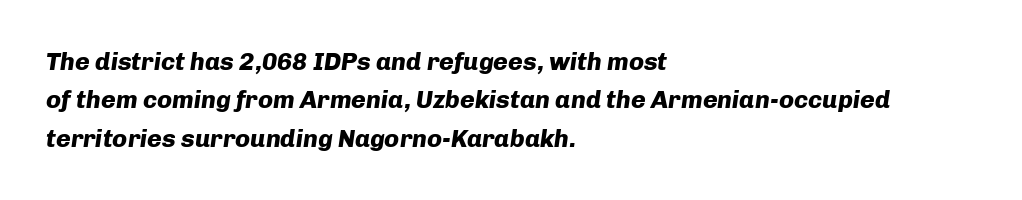
Q: Is the text bold? A: Yes.
Q: Is the text italic (slanted)? A: Yes, it leans right by about 8 degrees.
Q: Is the text underlined? A: No.
Q: How is the paragraph aligned? A: Left-aligned.
Q: Is the spacing between letters normal or unusually wide? A: Normal.
Q: Is the spacing between lines tight, normal or loose? A: Normal.
